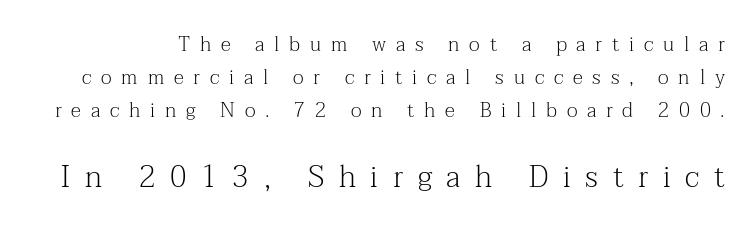
The image shows 30 px light serif type, upright; set normal line spacing (1.66x), unusually wide letter spacing (+0.49 em), not underlined; the second (bottom) block is 1.5x larger; medium stroke contrast and a medium x-height.
